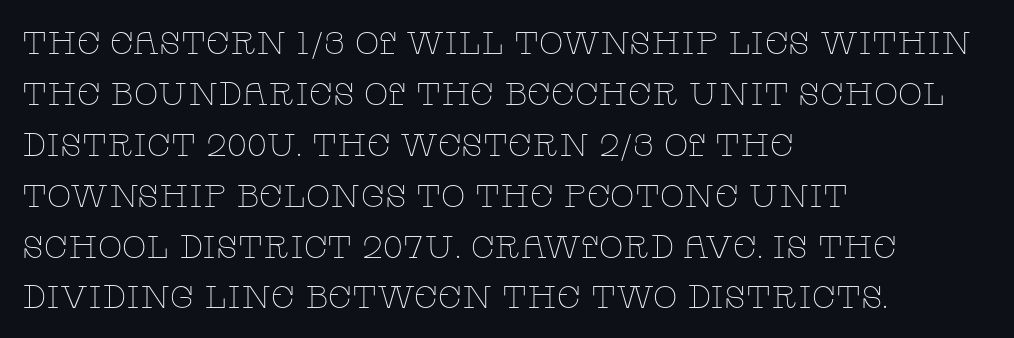
{"serif": "yes", "italic": "no", "bold": "no", "weight": "thin", "width": "wide", "stroke_contrast": "low", "x_height": "large", "monospaced": "no", "underline": "no", "align": "left", "line_spacing": "normal", "line_spacing_ratio": 1.59, "letter_spacing": "normal", "letter_spacing_em": 0.0, "glyph_px": 32}
